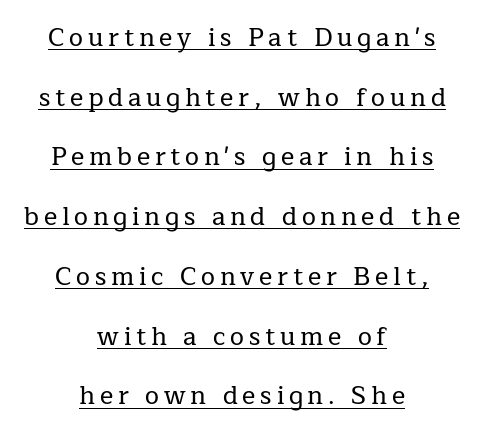
The image shows 25 px text type, upright; set centered, loose line spacing (2.39x), underlined.
